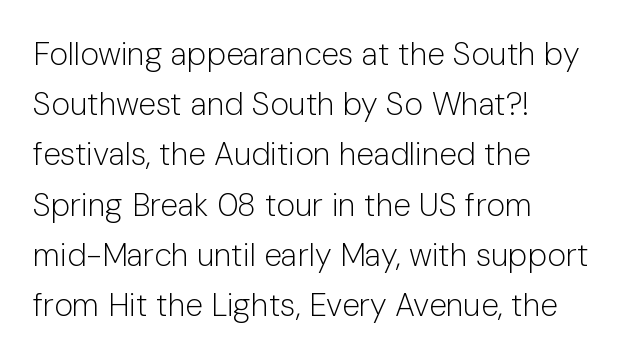
Tall strokes in this sample are plumb rather than angled. Is the block centered? No — it sits flush against the left margin. Proportional: the letters do not fall into vertical columns. The font family rendered here belongs to the sans-serif group. Underlining? Definitely not there.
